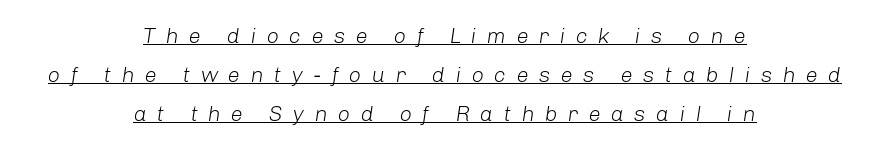
Q: Is the text bold? A: No.
Q: Is the text italic (slanted)? A: Yes, it leans right by about 8 degrees.
Q: Is the text underlined? A: Yes.
Q: How is the paragraph aligned? A: Centered.
Q: Is the spacing between letters normal or unusually wide? A: Unusually wide.
